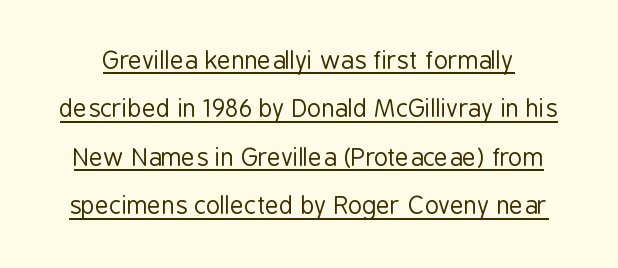
{"italic": "no", "bold": "no", "underline": "yes", "line_spacing": "loose", "line_spacing_ratio": 2.02, "letter_spacing": "normal", "letter_spacing_em": 0.0, "glyph_px": 24}
